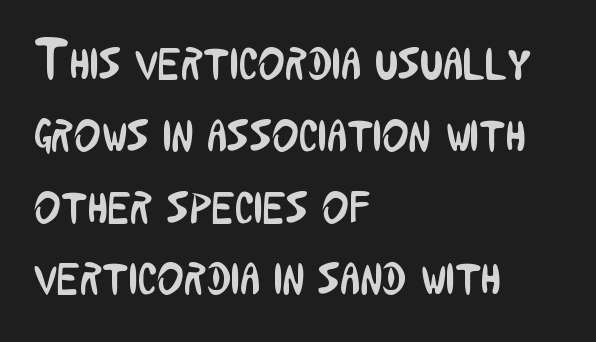
The image shows 57 px regular-weight, condensed sans-serif type, upright; set left-aligned, normal line spacing (1.26x), normal letter spacing, not underlined; low stroke contrast and a medium x-height.
